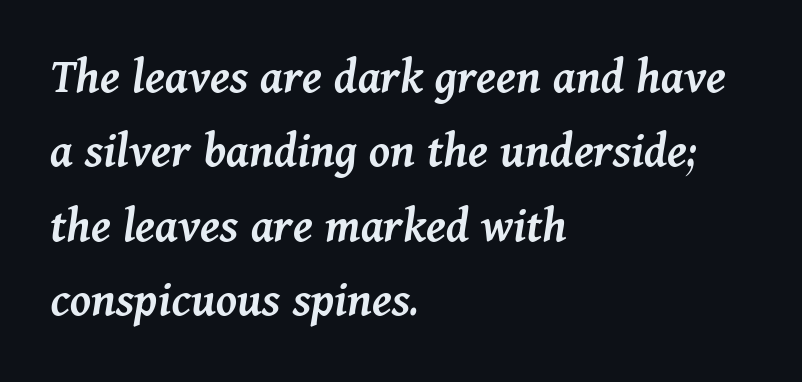
The image shows 51 px semibold type, italic (leaning right); set left-aligned, normal line spacing (1.46x), normal letter spacing, not underlined; medium stroke contrast and a medium x-height.
